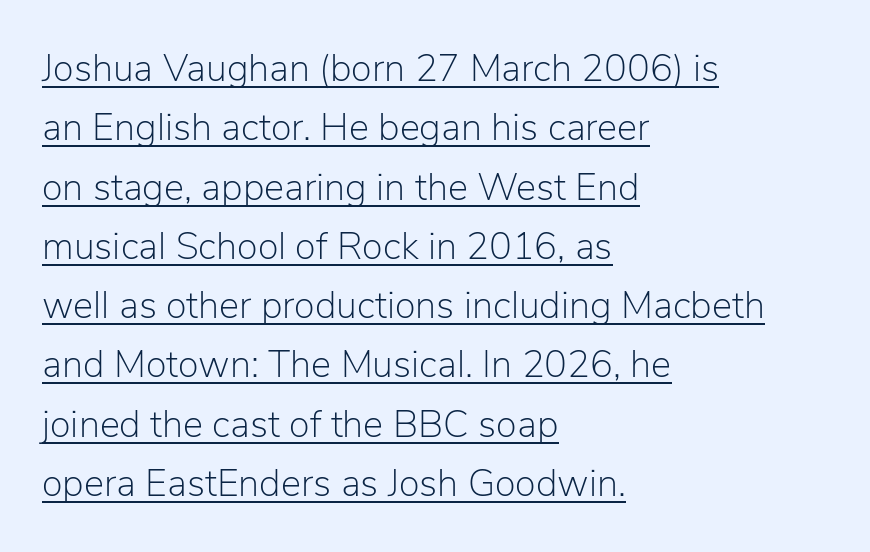
Each stroke keeps to a modest, everyday thickness or less. Do the letters lean? They stand straight. Alignment: flush left. These characters rest on top of a visible drawn line. The gaps between neighbouring characters are ordinary and unremarkable.
